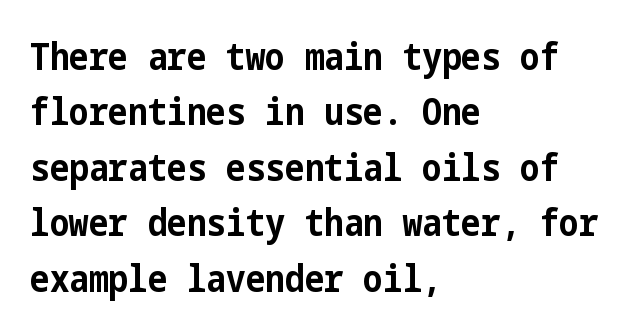
Type style note: lacks serifs. The lines are quadded left. It's the straight-up-and-down kind of type. No extra tracking has been applied to these lines. Line spacing here is normal.
